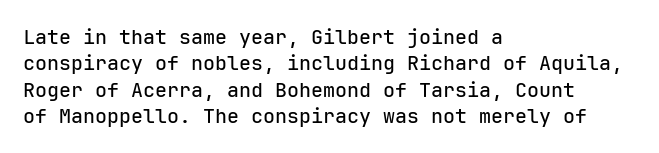
The image shows 20 px text type, upright; set left-aligned, normal line spacing (1.32x), normal letter spacing, not underlined.
